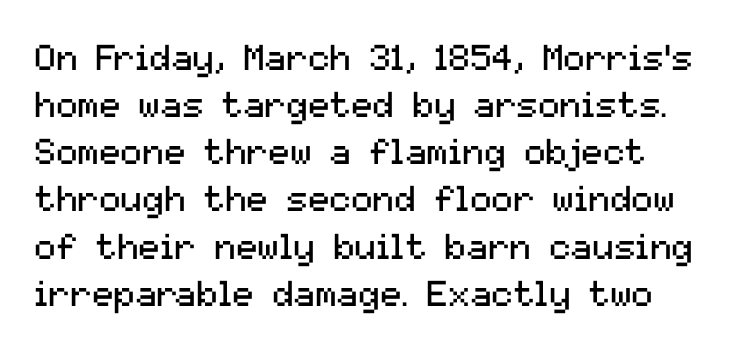
The image shows 36 px regular-weight sans-serif type, upright; set left-aligned, normal line spacing (1.31x), normal letter spacing, not underlined; medium stroke contrast and a medium x-height.
